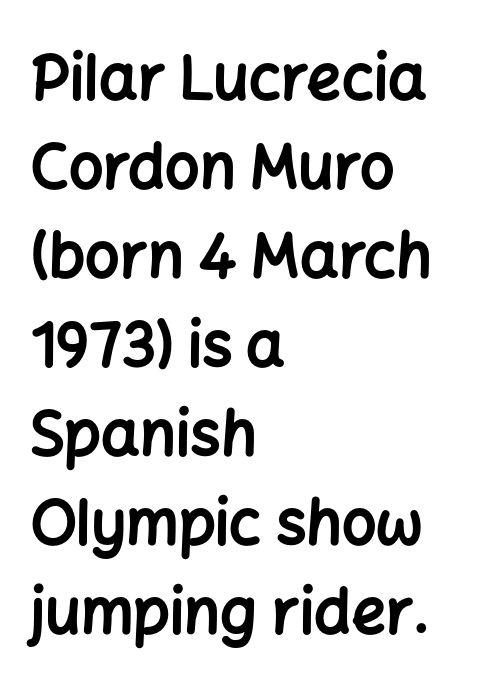
Q: Is the text bold? A: Yes.
Q: Is the text italic (slanted)? A: No, it is upright.
Q: Is the typeface a serif or a sans-serif typeface? A: Sans-serif.
Q: Is the text underlined? A: No.
Q: How is the paragraph aligned? A: Left-aligned.
Q: Is the spacing between letters normal or unusually wide? A: Normal.
Q: Is the spacing between lines tight, normal or loose? A: Normal.
Q: Width (condensed, normal, or wide)? A: Normal.
Q: Stroke contrast? A: Low.
Q: x-height? A: Medium.
Q: Monospaced? A: No.
